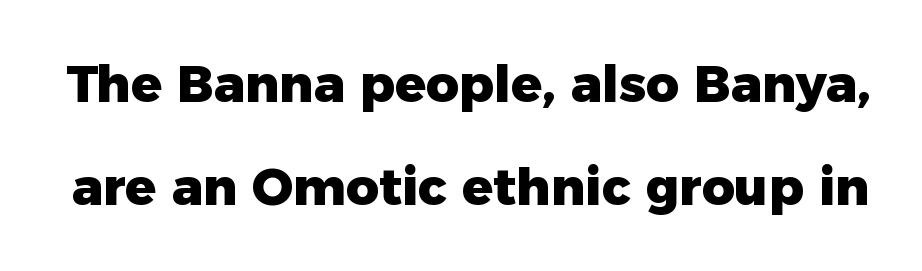
A roman cut, with each character standing at attention. Here the designer chose a conventional face with non-uniform glyph widths. The vertical gap from one line to the next is large. Stroke thickness is high; the sample reads as a true bold. The text was rendered using a sans face with plain stroke endings. The passage shown has conventional tracking throughout.
